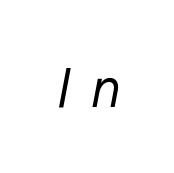
The image shows 55 px regular-weight type, italic (leaning right); set unusually wide letter spacing (+0.37 em), not underlined; low stroke contrast and a medium x-height.
